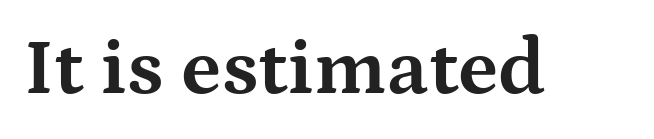
Q: Is the text bold? A: Yes.
Q: Is the text italic (slanted)? A: No, it is upright.
Q: Is the typeface a serif or a sans-serif typeface? A: Serif.
Q: Is the text underlined? A: No.
Q: Is the spacing between letters normal or unusually wide? A: Normal.
Q: Width (condensed, normal, or wide)? A: Wide.
Q: Stroke contrast? A: Medium.
Q: x-height? A: Medium.
Q: Monospaced? A: No.
